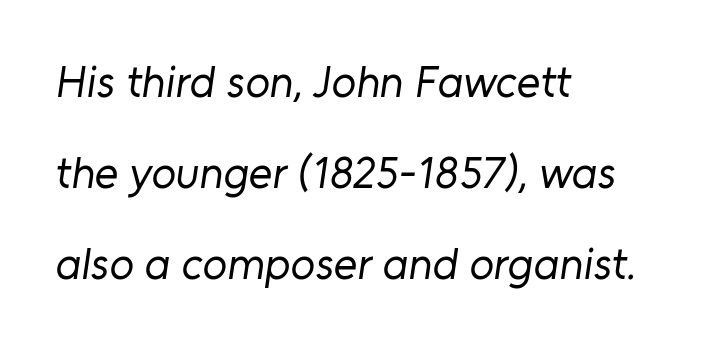
The image shows 45 px regular-weight sans-serif type; set left-aligned, loose line spacing (2.02x), normal letter spacing, not underlined; low stroke contrast and a medium x-height.
